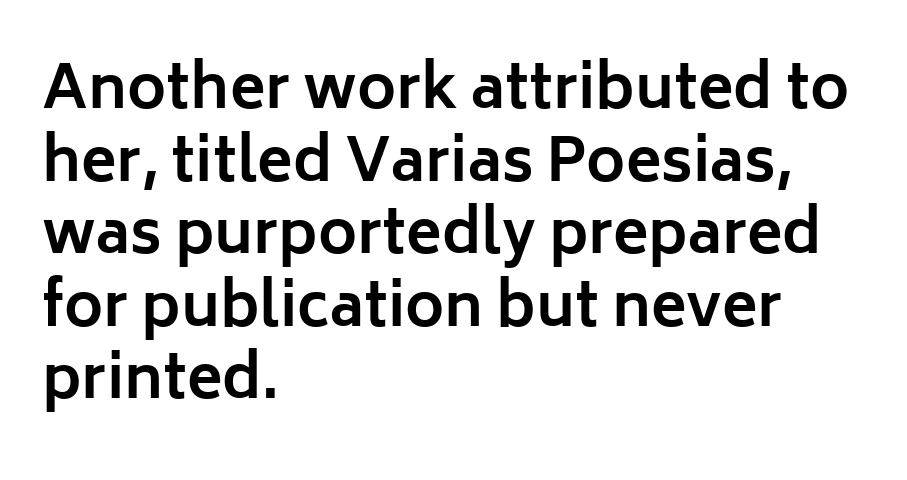
{"serif": "no", "italic": "no", "bold": "yes", "weight": "bold", "width": "normal", "stroke_contrast": "low", "x_height": "medium", "monospaced": "no", "underline": "no", "align": "left", "line_spacing_ratio": 1.23, "letter_spacing": "normal", "letter_spacing_em": 0.0, "glyph_px": 59}
